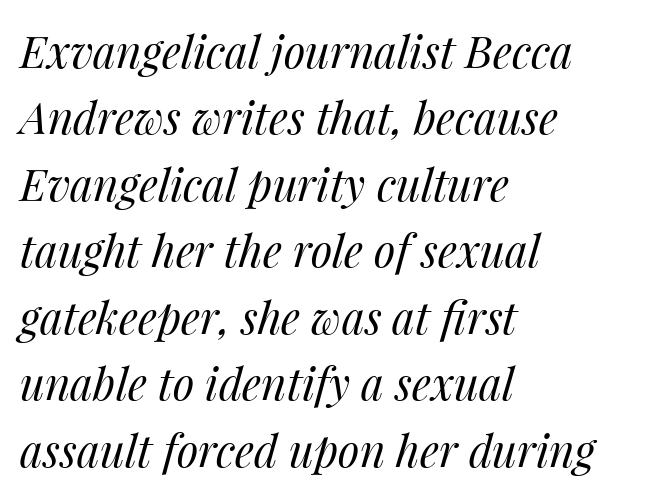
{"italic": "yes", "lean": "right", "slant_degrees": 14, "bold": "no", "weight": "regular", "width": "normal", "stroke_contrast": "medium", "x_height": "medium", "monospaced": "no", "underline": "no", "align": "left", "line_spacing": "normal", "line_spacing_ratio": 1.51, "letter_spacing": "normal", "letter_spacing_em": 0.0, "glyph_px": 44}
